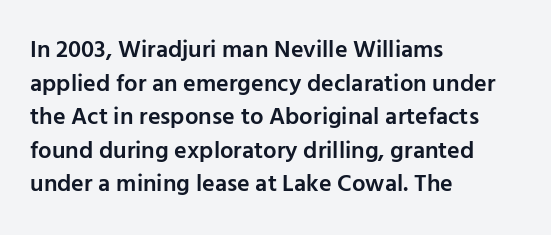
The image shows 24 px text type, upright; set left-aligned, normal line spacing (1.4x), normal letter spacing, not underlined.
